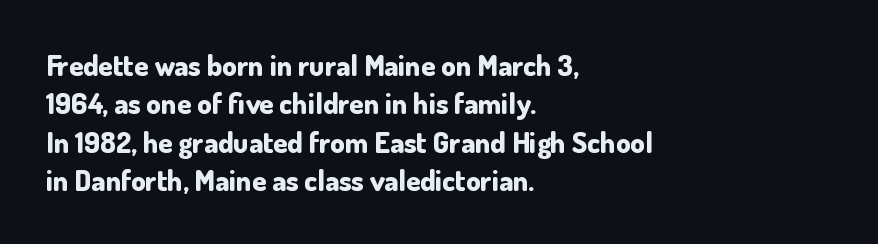
The image shows 29 px bold sans-serif type, upright; set left-aligned, normal line spacing (1.32x), normal letter spacing, not underlined; low stroke contrast and a small x-height.
